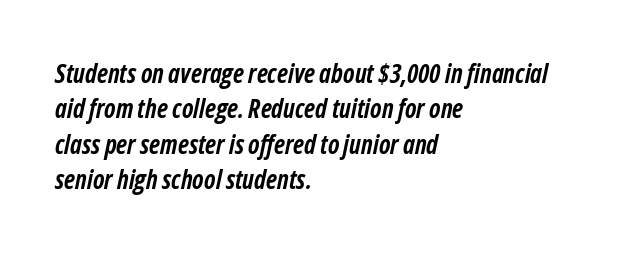
Q: Is the text bold? A: Yes.
Q: Is the text italic (slanted)? A: Yes, it leans right by about 12 degrees.
Q: Is the text underlined? A: No.
Q: How is the paragraph aligned? A: Left-aligned.
Q: Is the spacing between letters normal or unusually wide? A: Normal.
Q: Is the spacing between lines tight, normal or loose? A: Normal.
